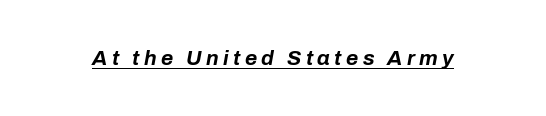
{"italic": "yes", "lean": "right", "slant_degrees": 10, "bold": "yes", "underline": "yes", "letter_spacing": "wide", "letter_spacing_em": 0.21, "glyph_px": 21}
